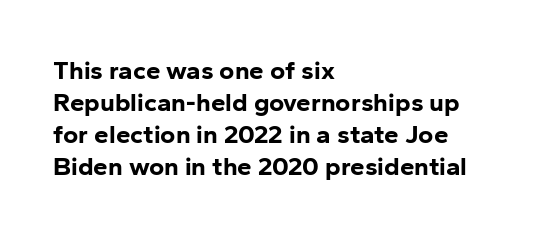
Alignment: flush left. A clean baseline with only descenders dipping below it. Vertical strokes here are truly vertical. Every letter is thick-stroked: bold, no question. A typesetter would call this zero additional tracking.
